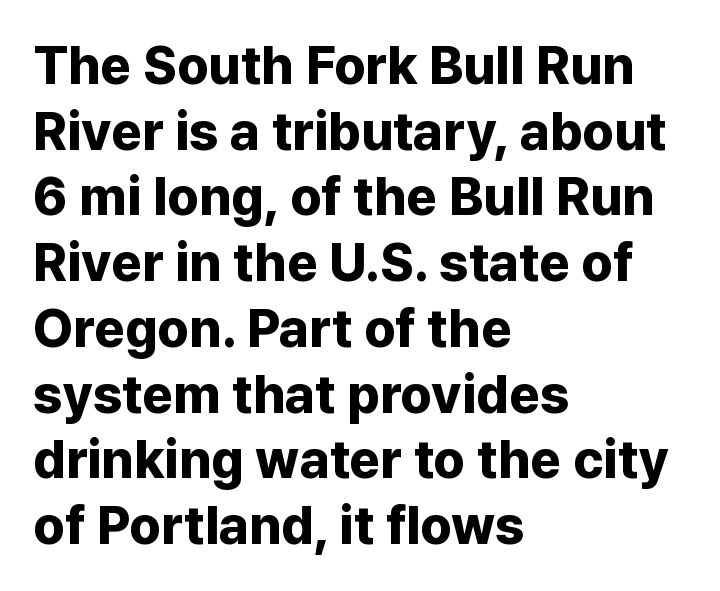
Strokes here are thick enough to call this a true bold. Tracking value appears to be zero — textbook default spacing. Ordinary non-slanted type is in use. Note: no serifs on the glyphs.
